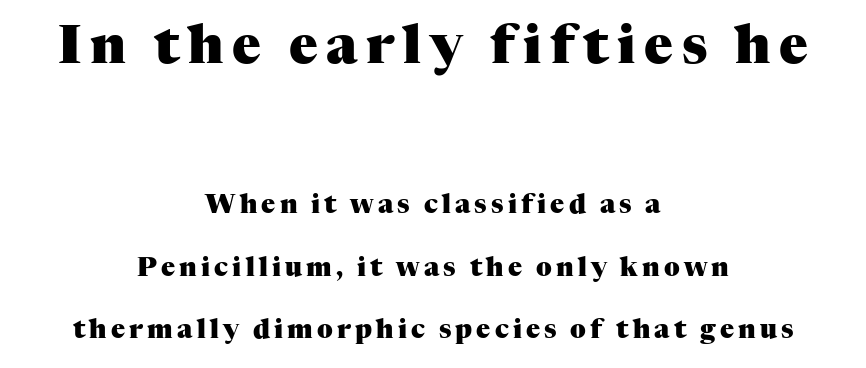
Q: Is the text bold? A: Yes.
Q: Is the text italic (slanted)? A: No, it is upright.
Q: Is the typeface a serif or a sans-serif typeface? A: Serif.
Q: Is the text underlined? A: No.
Q: How is the paragraph aligned? A: Centered.
Q: Is the spacing between lines tight, normal or loose? A: Loose.
Q: Which block of text is set in a larger size, the first (top) or the second (bottom)? A: The first (top) one.
Q: Width (condensed, normal, or wide)? A: Normal.
Q: Stroke contrast? A: Medium.
Q: x-height? A: Medium.
Q: Monospaced? A: No.
